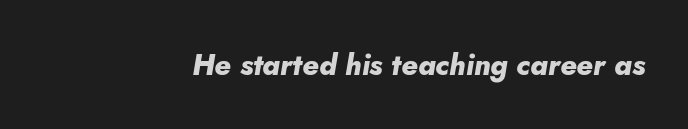
{"italic": "yes", "lean": "right", "slant_degrees": 10, "bold": "yes", "weight": "heavy", "width": "normal", "stroke_contrast": "low", "x_height": "small", "monospaced": "no", "underline": "no", "letter_spacing": "normal", "letter_spacing_em": 0.0, "glyph_px": 29}
